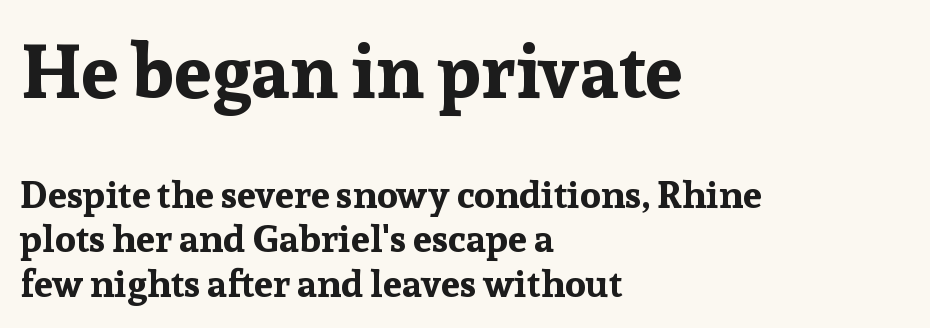
The image shows 75 px bold serif type, upright; set left-aligned, line spacing 1.17x, normal letter spacing, not underlined; the first (top) block is 1.97x larger; low stroke contrast and a medium x-height.
